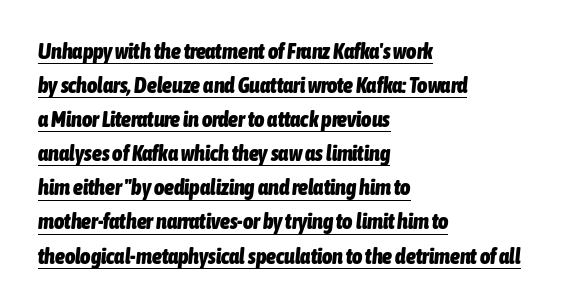
What's the leading like? Ordinary, nothing unusual. Has an underline been added? It has. These words are printed bold, with thick strokes throughout. Posture: slanted. These lines keep a tight, regular rhythm from letter to letter.
